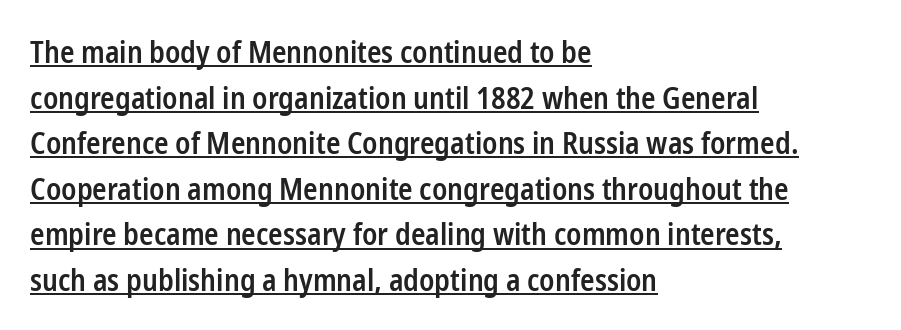
Q: Is the text bold? A: Semi-bold.
Q: Is the text italic (slanted)? A: No, it is upright.
Q: Is the typeface a serif or a sans-serif typeface? A: Sans-serif.
Q: Is the text underlined? A: Yes.
Q: How is the paragraph aligned? A: Left-aligned.
Q: Is the spacing between letters normal or unusually wide? A: Normal.
Q: Is the spacing between lines tight, normal or loose? A: Normal.
Q: Width (condensed, normal, or wide)? A: Condensed.
Q: Stroke contrast? A: Low.
Q: x-height? A: Medium.
Q: Monospaced? A: No.
